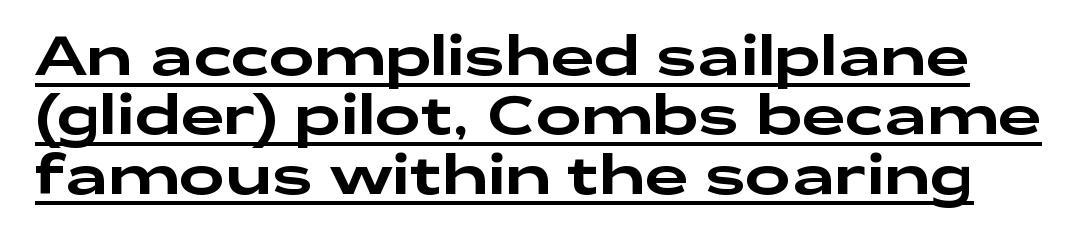
{"serif": "no", "italic": "no", "width": "wide", "stroke_contrast": "low", "x_height": "medium", "monospaced": "no", "underline": "yes", "line_spacing": "tight", "line_spacing_ratio": 1.1, "letter_spacing": "normal", "letter_spacing_em": 0.0, "glyph_px": 54}
